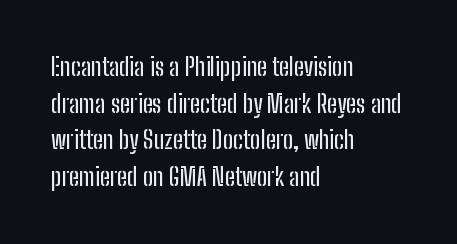
The letters stand straight up with perfectly vertical stems. The tracking reads as untouched default to a designer's eye. Vertical spacing — default. All the whitespace from short lines collects on the right. Bare-footed words on every line.
